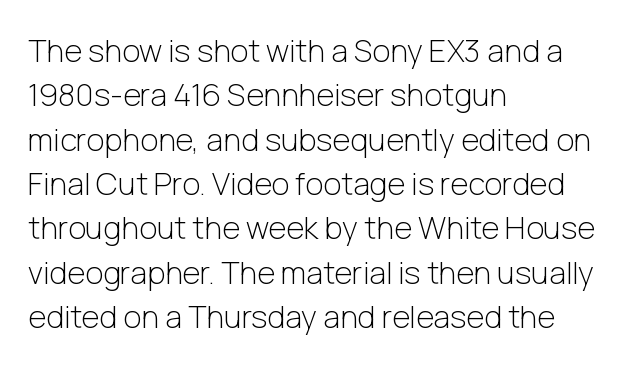
Q: Is the text bold? A: No.
Q: Is the text italic (slanted)? A: No, it is upright.
Q: Is the typeface a serif or a sans-serif typeface? A: Sans-serif.
Q: Is the text underlined? A: No.
Q: How is the paragraph aligned? A: Left-aligned.
Q: Is the spacing between letters normal or unusually wide? A: Normal.
Q: Is the spacing between lines tight, normal or loose? A: Normal.
Q: Width (condensed, normal, or wide)? A: Normal.
Q: Stroke contrast? A: Low.
Q: x-height? A: Medium.
Q: Monospaced? A: No.
